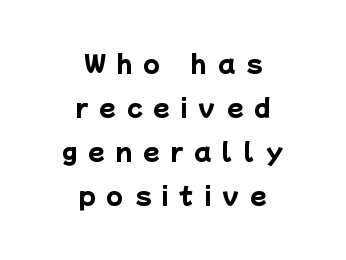
{"bold": "yes", "underline": "no", "align": "center", "line_spacing_ratio": 1.83, "letter_spacing": "wide", "letter_spacing_em": 0.46, "glyph_px": 24}
